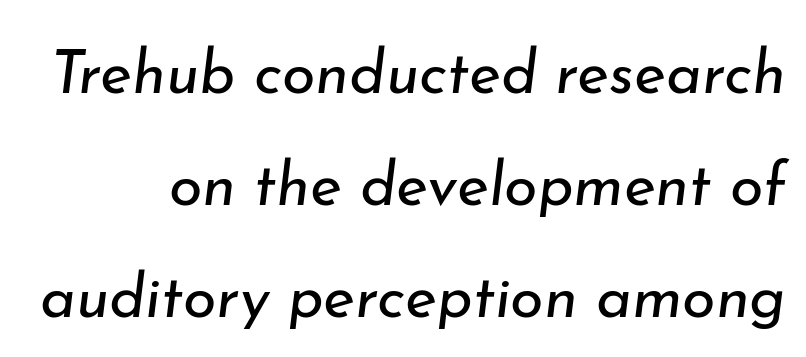
{"italic": "yes", "lean": "right", "slant_degrees": 7, "bold": "no", "weight": "regular", "width": "normal", "stroke_contrast": "low", "x_height": "small", "monospaced": "no", "underline": "no", "line_spacing_ratio": 1.84, "letter_spacing": "normal", "letter_spacing_em": 0.0, "glyph_px": 61}
